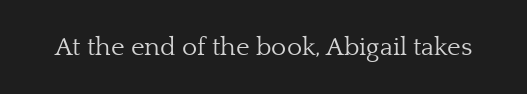
The image shows 26 px text type, upright; set normal letter spacing, not underlined.
